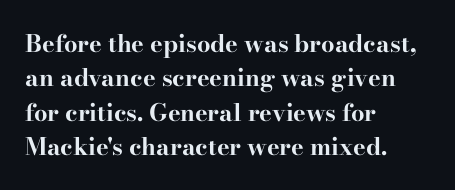
The image shows 24 px bold type, upright; set left-aligned, normal line spacing (1.43x), normal letter spacing, not underlined.
